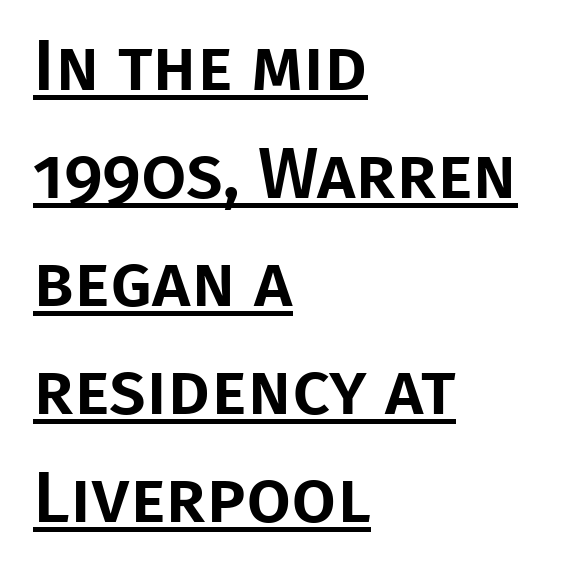
The image shows 72 px sans-serif type, upright; set left-aligned, normal line spacing (1.5x), normal letter spacing, underlined; low stroke contrast and a large x-height.
